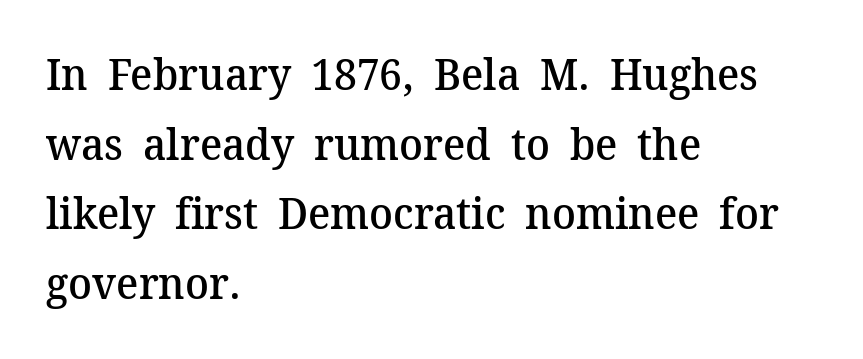
The image shows 44 px semibold serif type, upright; set left-aligned, normal line spacing (1.58x), normal letter spacing, not underlined; medium stroke contrast and a medium x-height.
